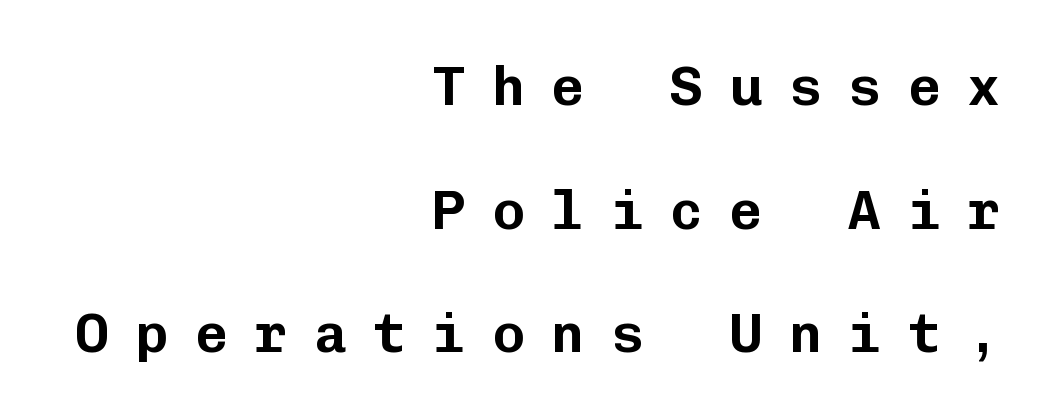
Q: Is the text italic (slanted)? A: No, it is upright.
Q: Is the typeface a serif or a sans-serif typeface? A: Sans-serif.
Q: Is the text underlined? A: No.
Q: How is the paragraph aligned? A: Right-aligned.
Q: Is the spacing between letters normal or unusually wide? A: Unusually wide.
Q: Is the spacing between lines tight, normal or loose? A: Loose.
Q: Width (condensed, normal, or wide)? A: Normal.
Q: Stroke contrast? A: Low.
Q: x-height? A: Medium.
Q: Monospaced? A: Yes.
